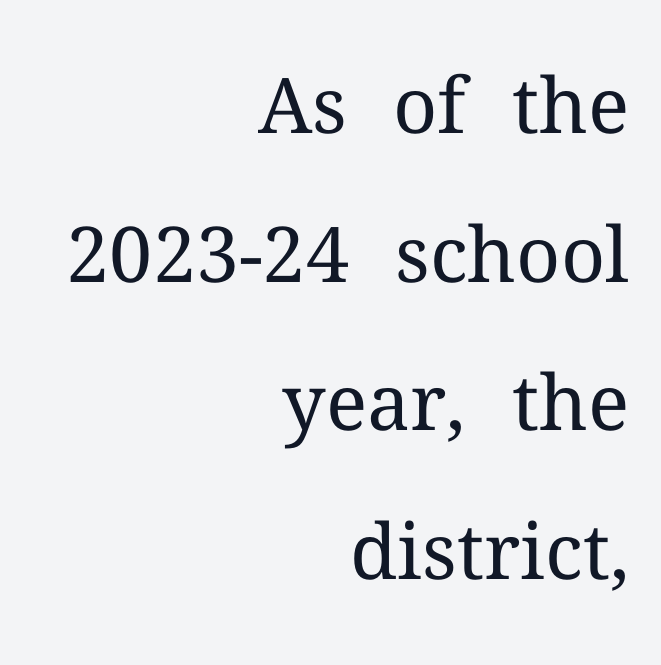
The image shows 77 px regular-weight serif type, upright; set right-aligned, loose line spacing (1.93x), normal letter spacing, not underlined; medium stroke contrast and a medium x-height.
